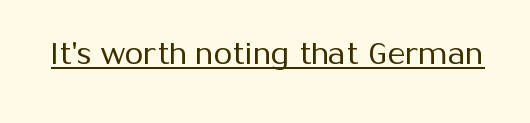
The specimen includes a rule beneath the text block's lines. How are the letters spaced? Ordinarily, with no added tracking. Typographically, this falls in the sans-serif category. This reads as an unemphasized weight, regular at the heaviest.
